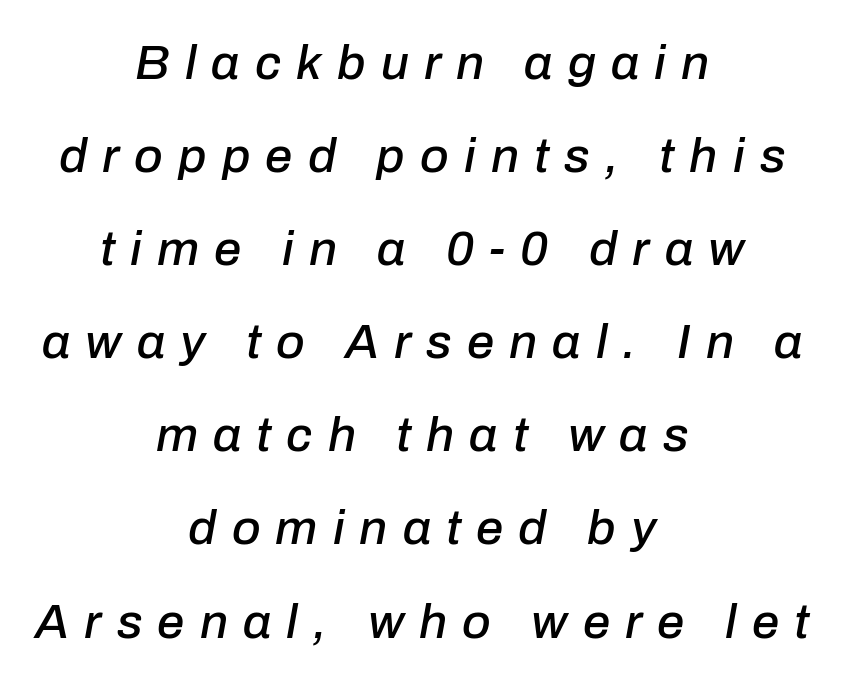
The image shows 49 px text type, italic (leaning right); set centered, loose line spacing (1.9x), unusually wide letter spacing (+0.31 em), not underlined; low stroke contrast and a medium x-height.
